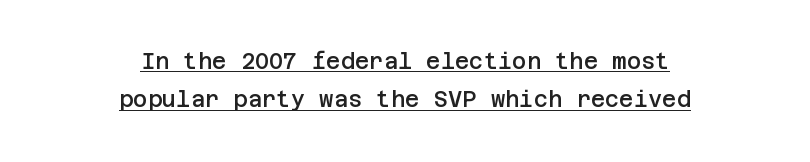
The image shows 22 px text type, upright; set centered, line spacing 1.75x, normal letter spacing, underlined.
